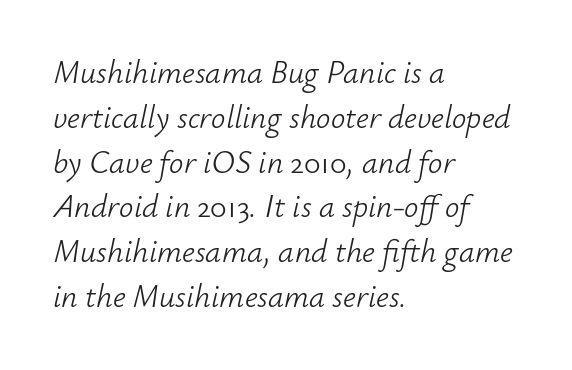
The image shows 32 px light type, italic (leaning right); set left-aligned, normal line spacing (1.4x), normal letter spacing, not underlined; low stroke contrast and a small x-height.
